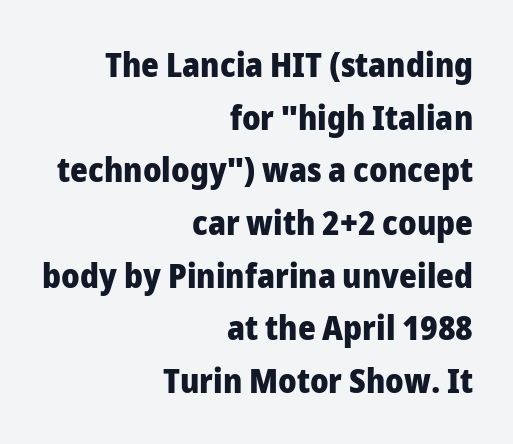
{"serif": "no", "italic": "no", "bold": "yes", "weight": "heavy", "width": "normal", "stroke_contrast": "low", "x_height": "medium", "monospaced": "no", "underline": "no", "align": "right", "line_spacing": "normal", "line_spacing_ratio": 1.55, "letter_spacing": "normal", "letter_spacing_em": 0.0, "glyph_px": 34}
